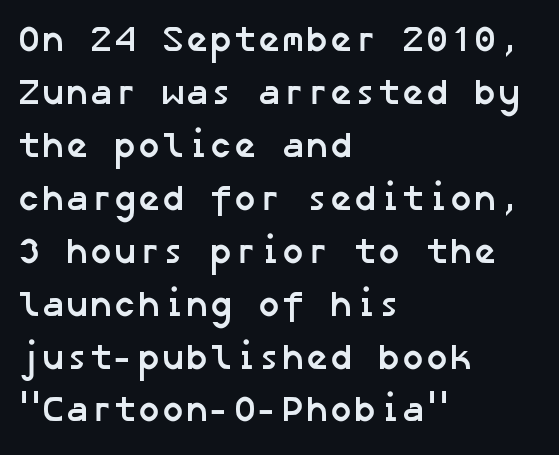
{"serif": "no", "bold": "yes", "weight": "semibold", "width": "normal", "stroke_contrast": "low", "x_height": "medium", "underline": "no", "align": "left", "line_spacing": "normal", "line_spacing_ratio": 1.47, "letter_spacing": "normal", "letter_spacing_em": 0.0, "glyph_px": 36}
